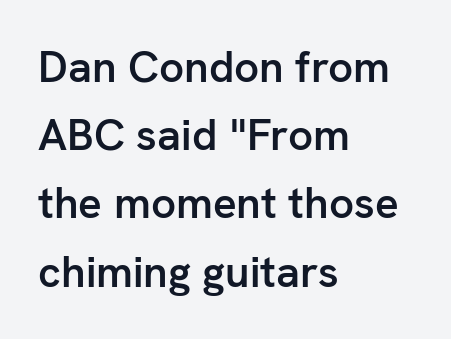
Q: Is the text bold? A: Semi-bold.
Q: Is the text italic (slanted)? A: No, it is upright.
Q: Is the typeface a serif or a sans-serif typeface? A: Sans-serif.
Q: Is the text underlined? A: No.
Q: How is the paragraph aligned? A: Left-aligned.
Q: Is the spacing between letters normal or unusually wide? A: Normal.
Q: Is the spacing between lines tight, normal or loose? A: Normal.
Q: Width (condensed, normal, or wide)? A: Normal.
Q: Stroke contrast? A: Low.
Q: x-height? A: Medium.
Q: Monospaced? A: No.
